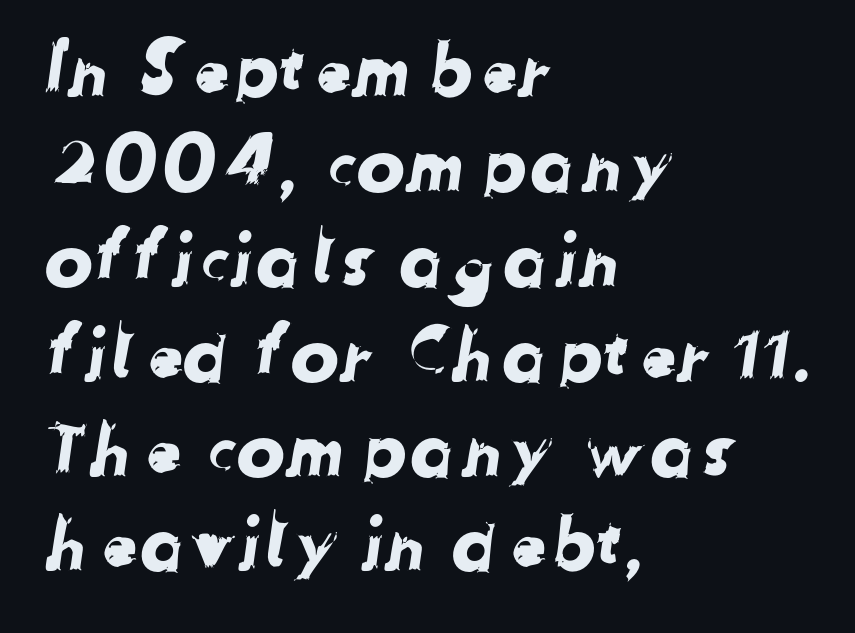
{"serif": "no", "width": "normal", "stroke_contrast": "low", "x_height": "medium", "monospaced": "no", "underline": "no", "align": "left", "line_spacing": "normal", "line_spacing_ratio": 1.3, "letter_spacing": "normal", "letter_spacing_em": 0.0, "glyph_px": 73}
